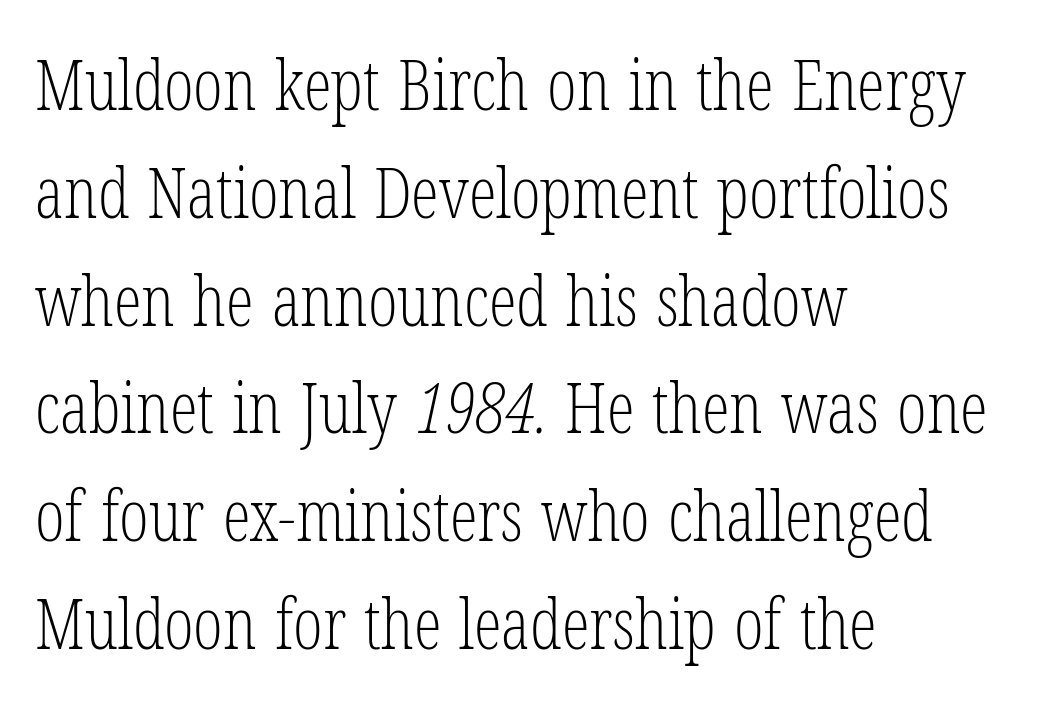
The string is rendered with underlining switched off. Regarding leading, the lines here are spaced in the standard way. Varying glyph widths throughout — classic text-font behaviour. Does extra space separate the letters? No, they use regular spacing. Weight class: somewhere from thin through regular. This rendering employs a face with finishing strokes, i.e., a serif.
